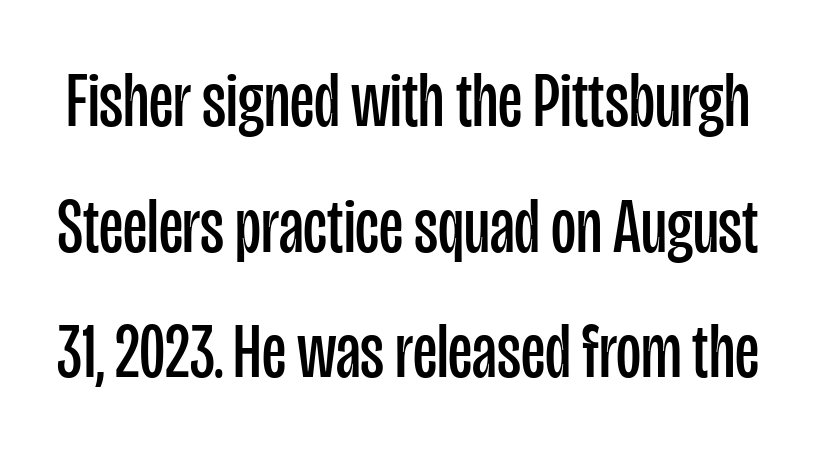
The image shows 77 px regular-weight, condensed sans-serif type, upright; set normal line spacing (1.63x), normal letter spacing, not underlined; low stroke contrast and a large x-height.
